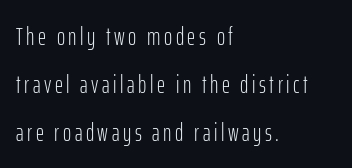
Q: Is the text bold? A: No.
Q: Is the text italic (slanted)? A: No, it is upright.
Q: Is the text underlined? A: No.
Q: How is the paragraph aligned? A: Left-aligned.
Q: Is the spacing between lines tight, normal or loose? A: Loose.
